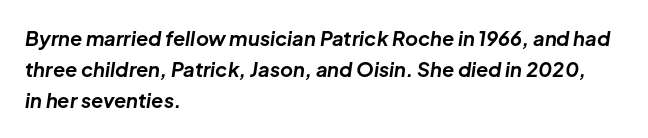
{"italic": "yes", "lean": "right", "slant_degrees": 8, "bold": "yes", "underline": "no", "align": "left", "line_spacing": "normal", "line_spacing_ratio": 1.54, "letter_spacing": "normal", "letter_spacing_em": 0.0, "glyph_px": 20}
